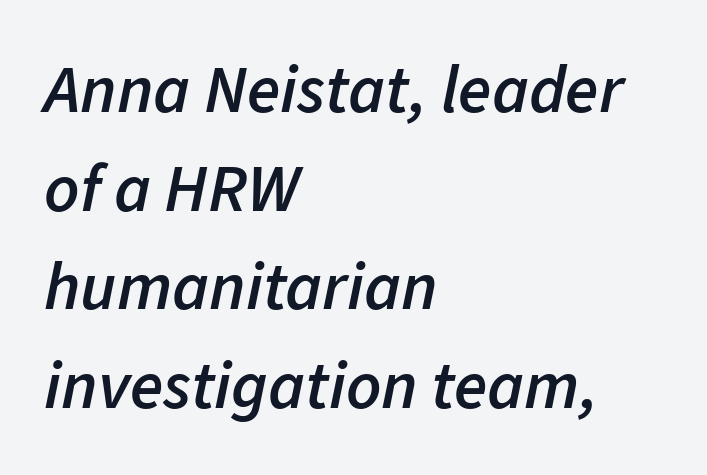
{"italic": "yes", "lean": "right", "slant_degrees": 11, "bold": "semi", "weight": "semibold", "width": "normal", "stroke_contrast": "low", "x_height": "medium", "monospaced": "no", "underline": "no", "align": "left", "line_spacing": "normal", "line_spacing_ratio": 1.45, "letter_spacing": "normal", "letter_spacing_em": 0.0, "glyph_px": 68}
